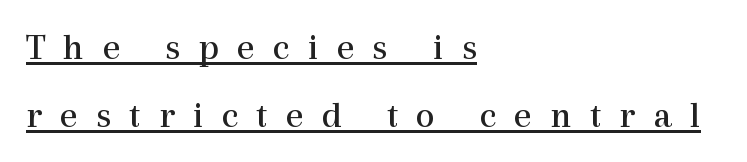
{"serif": "yes", "italic": "no", "bold": "no", "weight": "regular", "width": "normal", "x_height": "medium", "monospaced": "no", "underline": "yes", "align": "left", "line_spacing_ratio": 1.78, "letter_spacing": "wide", "letter_spacing_em": 0.48, "glyph_px": 38}
